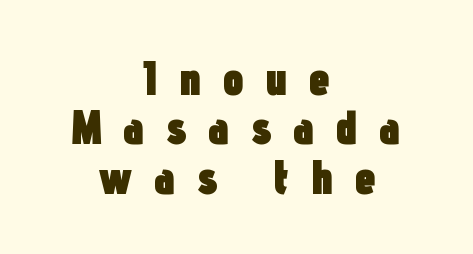
Looks like regular typesetting: each glyph gets only the width it needs. Rows of type sit shoulder to shoulder in the vertical direction. The foot of each line stays bare and open. You can tell it's not italic because the verticals are truly vertical. This sample uses expanded letter spacing, leaving extra air between glyphs.
